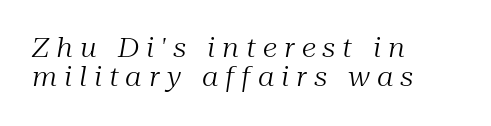
The image shows 26 px text type, italic (leaning right); set left-aligned, tight line spacing (1.13x), unusually wide letter spacing (+0.27 em), not underlined.
